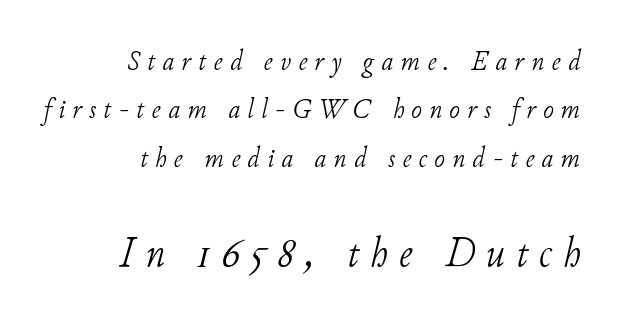
The image shows 44 px light serif type, italic (leaning right); set right-aligned, normal line spacing (1.67x), unusually wide letter spacing (+0.25 em), not underlined; the second (bottom) block is 1.52x larger; low stroke contrast and a small x-height.
